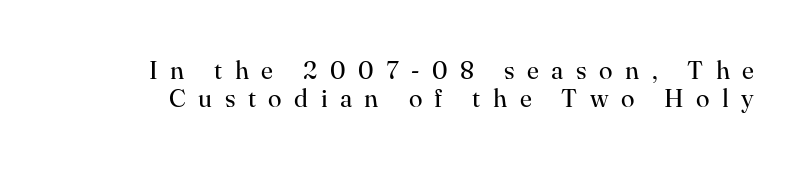
{"italic": "no", "bold": "no", "underline": "no", "line_spacing": "tight", "line_spacing_ratio": 1.13, "letter_spacing": "wide", "letter_spacing_em": 0.5, "glyph_px": 25}
